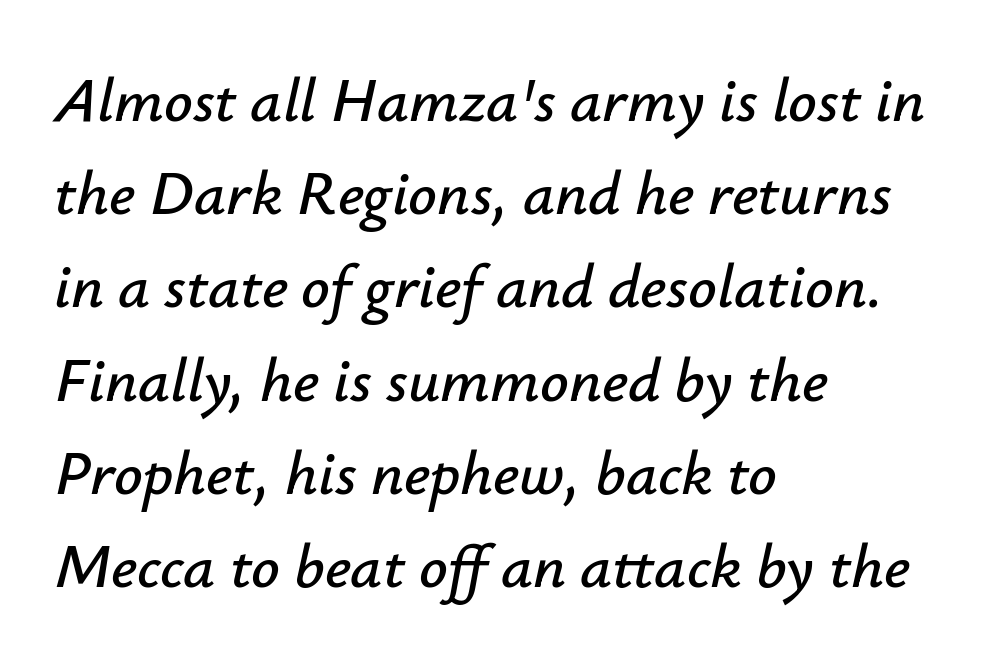
{"italic": "yes", "lean": "right", "slant_degrees": 12, "width": "normal", "stroke_contrast": "low", "x_height": "small", "monospaced": "no", "underline": "no", "align": "left", "line_spacing": "normal", "line_spacing_ratio": 1.48, "letter_spacing": "normal", "letter_spacing_em": 0.0, "glyph_px": 63}
